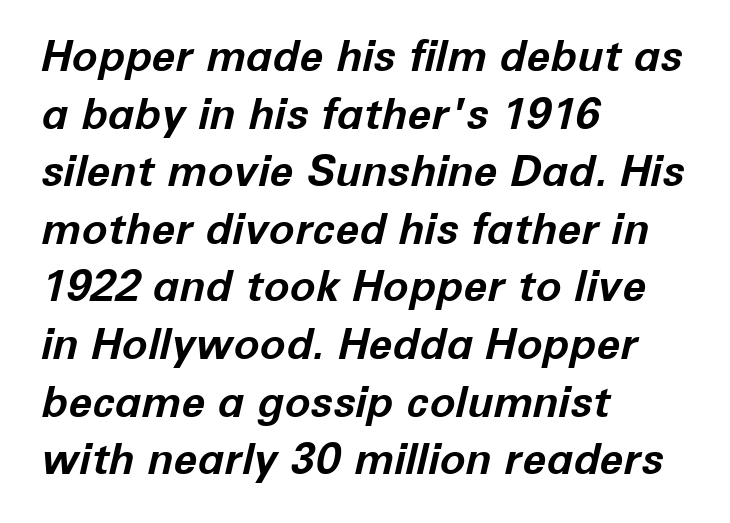
The image shows 43 px bold type, italic (leaning right); set left-aligned, normal line spacing (1.34x), normal letter spacing, not underlined; low stroke contrast and a medium x-height.
